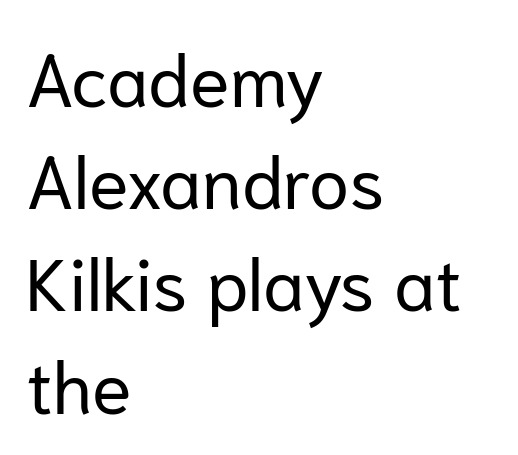
Q: Is the text bold? A: No.
Q: Is the text italic (slanted)? A: No, it is upright.
Q: Is the typeface a serif or a sans-serif typeface? A: Sans-serif.
Q: Is the text underlined? A: No.
Q: How is the paragraph aligned? A: Left-aligned.
Q: Is the spacing between letters normal or unusually wide? A: Normal.
Q: Is the spacing between lines tight, normal or loose? A: Normal.
Q: Width (condensed, normal, or wide)? A: Normal.
Q: Stroke contrast? A: Low.
Q: x-height? A: Medium.
Q: Monospaced? A: No.
